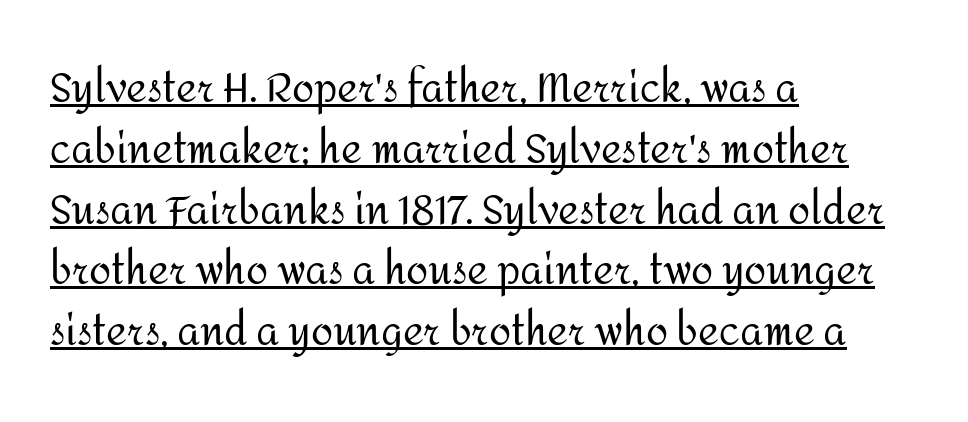
{"serif": "no", "italic": "no", "bold": "no", "weight": "regular", "width": "normal", "stroke_contrast": "medium", "x_height": "medium", "monospaced": "no", "underline": "yes", "align": "left", "line_spacing": "normal", "line_spacing_ratio": 1.52, "letter_spacing": "normal", "letter_spacing_em": 0.0, "glyph_px": 40}
